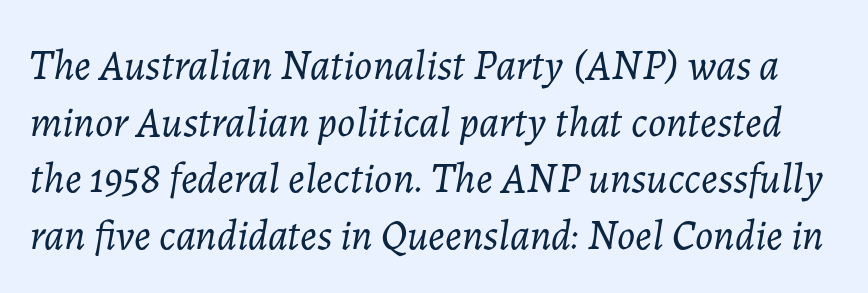
The image shows 42 px light type, italic (leaning right); set normal line spacing (1.35x), normal letter spacing, not underlined; low stroke contrast and a medium x-height.
